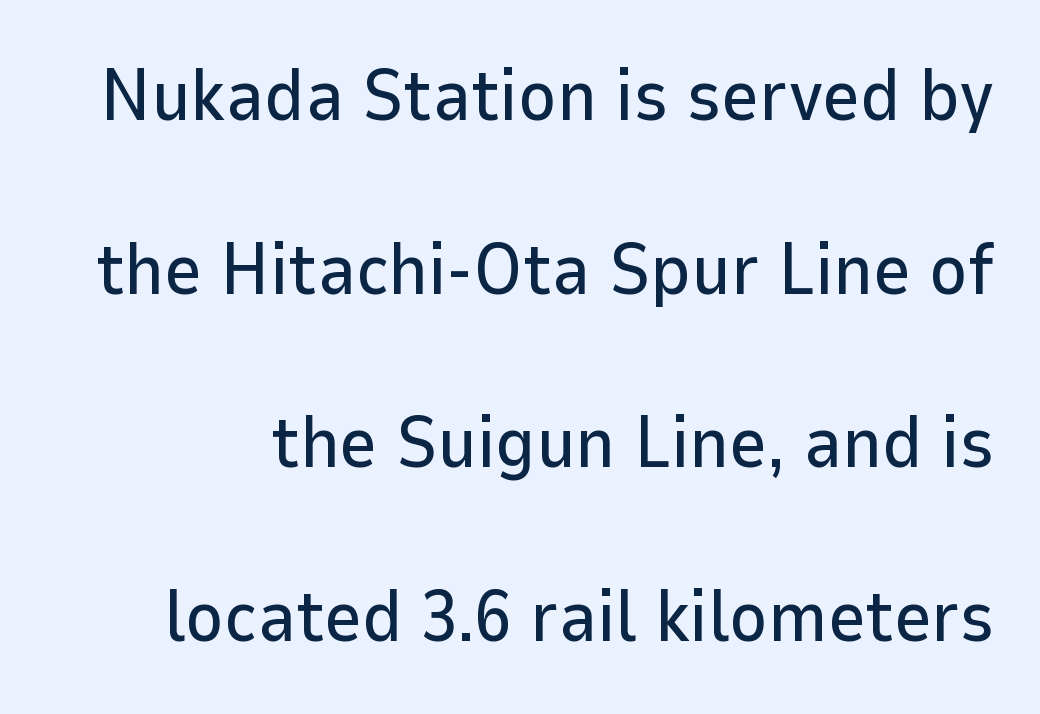
The image shows 73 px sans-serif type, upright; set loose line spacing (2.38x), normal letter spacing, not underlined; low stroke contrast and a medium x-height.
